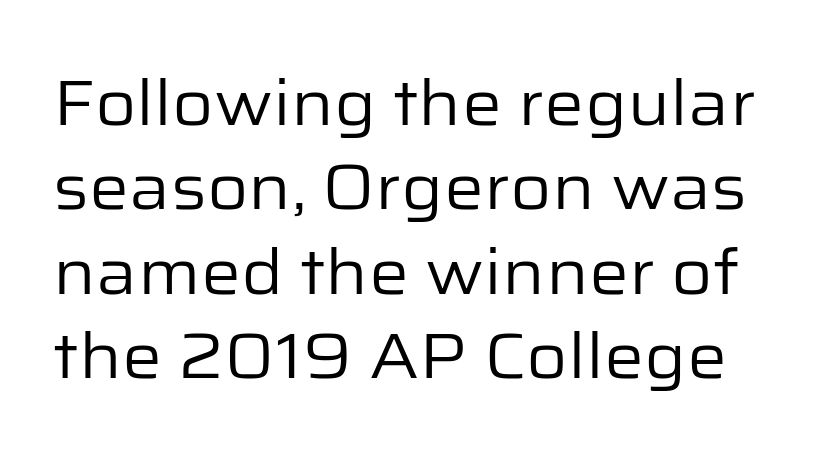
{"serif": "no", "italic": "no", "bold": "no", "weight": "regular", "width": "normal", "stroke_contrast": "low", "x_height": "medium", "monospaced": "no", "underline": "no", "line_spacing": "normal", "line_spacing_ratio": 1.34, "letter_spacing": "normal", "letter_spacing_em": 0.0, "glyph_px": 63}
